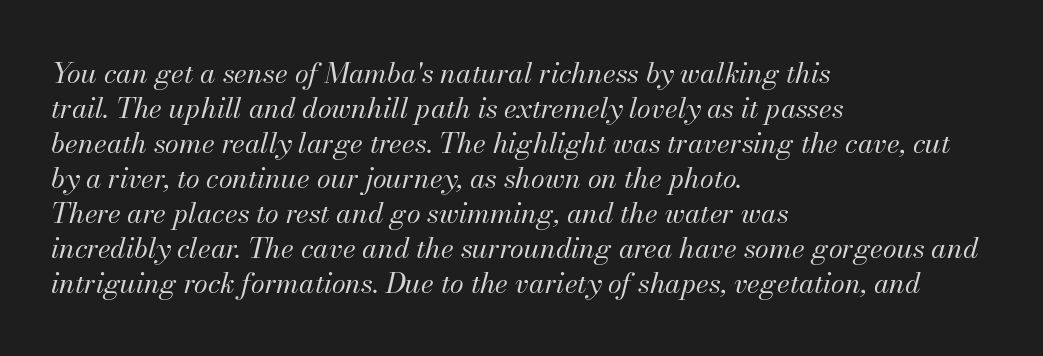
{"italic": "yes", "lean": "right", "slant_degrees": 13, "bold": "no", "weight": "regular", "width": "normal", "stroke_contrast": "medium", "x_height": "small", "monospaced": "no", "underline": "no", "align": "left", "line_spacing": "normal", "line_spacing_ratio": 1.25, "letter_spacing": "normal", "letter_spacing_em": 0.0, "glyph_px": 28}
